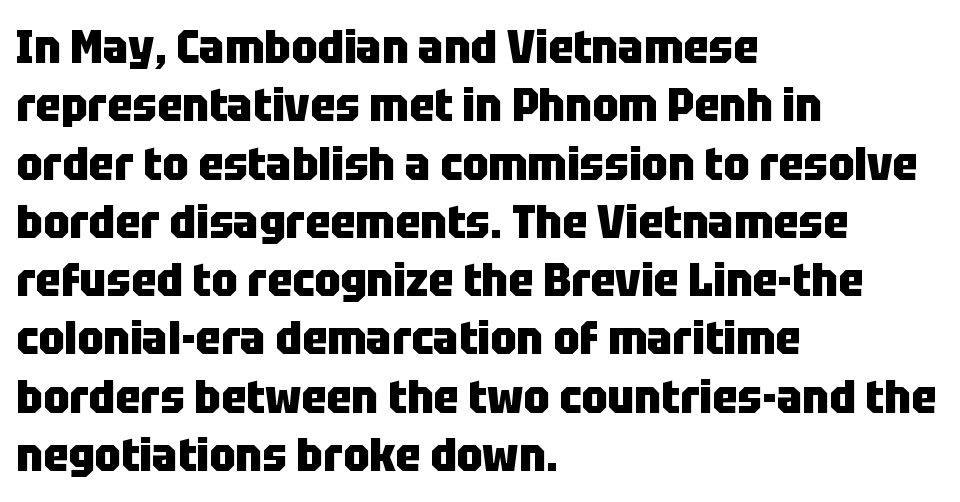
Style check: upright. Leftover space on each line is placed entirely after the last word. In terms of weight, the rendering is a true, heavy bold. Proportional: the letters do not fall into vertical columns. Nope, no serifs anywhere on these letters. Just letters on the line, the space beneath them empty.
